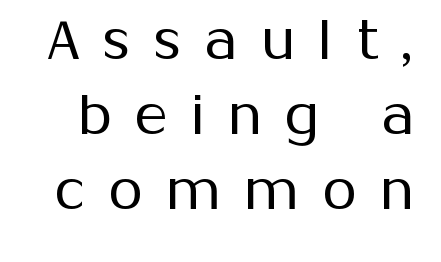
The image shows 56 px regular-weight sans-serif type, upright; set normal line spacing (1.34x), unusually wide letter spacing (+0.41 em), not underlined; medium stroke contrast and a medium x-height.
